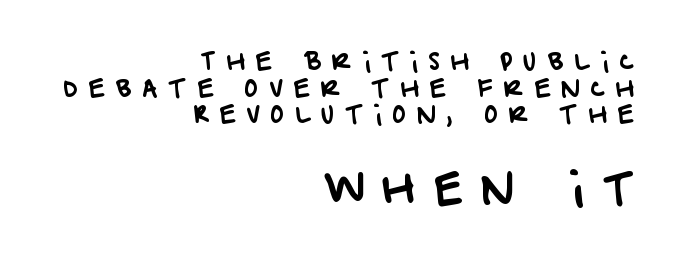
Each word looks stretched out because of the extra space between its letters. A student would notice the bottom passage is typeset larger than what precedes it. You could not count columns in this text — the font is proportionally spaced. This sample is right-justified, so line beginnings fall wherever the words allow.
